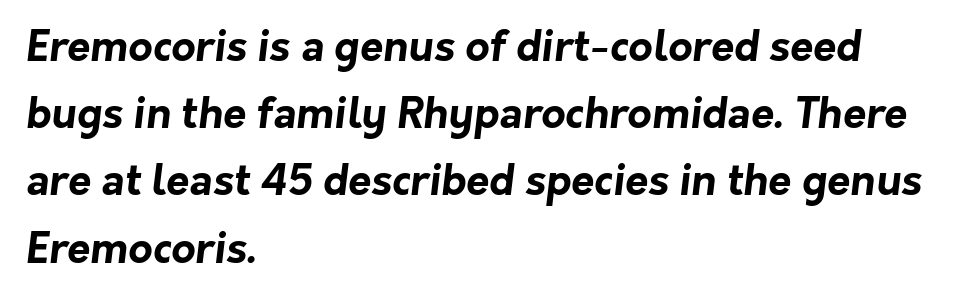
{"serif": "no", "bold": "yes", "weight": "bold", "width": "normal", "stroke_contrast": "low", "x_height": "medium", "monospaced": "no", "underline": "no", "align": "left", "line_spacing": "normal", "line_spacing_ratio": 1.6, "letter_spacing": "normal", "letter_spacing_em": 0.0, "glyph_px": 42}
